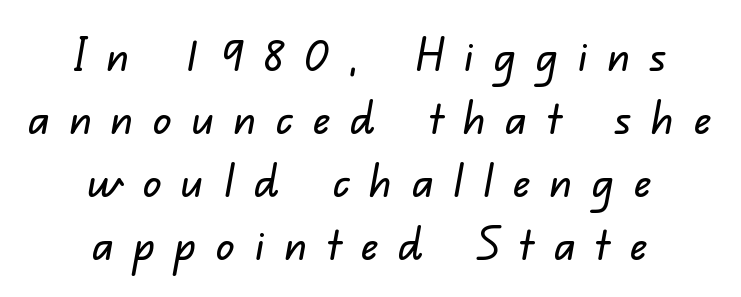
Letters rest on an invisible, unmarked baseline. Substantial extra tracking has been applied to these lines. Successive baselines arrive at the customary interval. Spacing verdict: proportional, widths tailored to each character. Notice how the passage keeps no hard edge, just a central spine.
